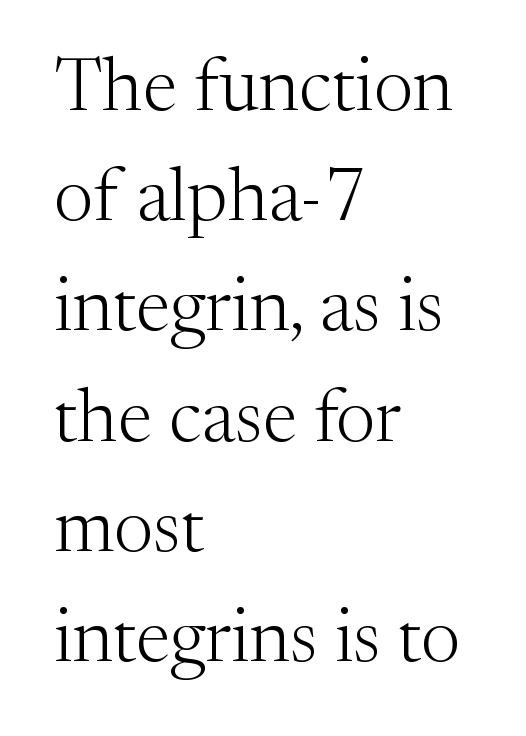
The image shows 75 px light serif type, upright; set left-aligned, normal line spacing (1.47x), normal letter spacing, not underlined; medium stroke contrast and a medium x-height.
